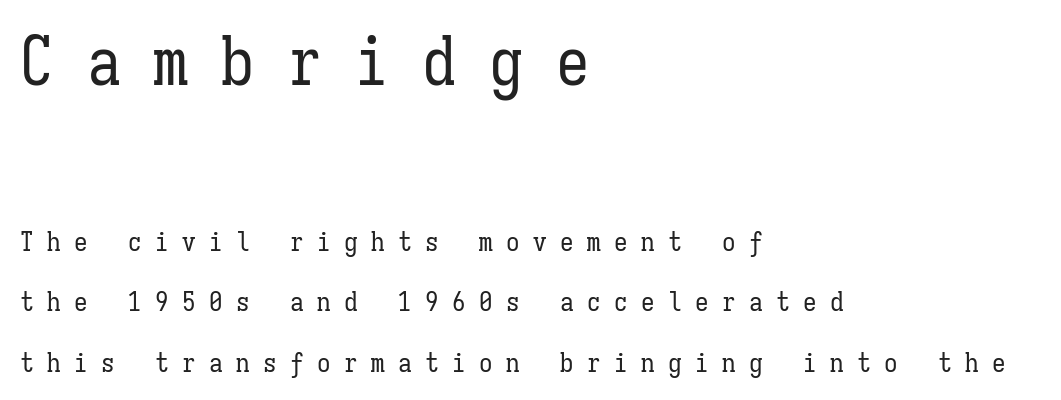
The image shows 67 px regular-weight, condensed type, upright, monospaced; set left-aligned, loose line spacing (2.24x), unusually wide letter spacing (+0.5 em), not underlined; the first (top) block is 2.48x larger; low stroke contrast and a medium x-height.
